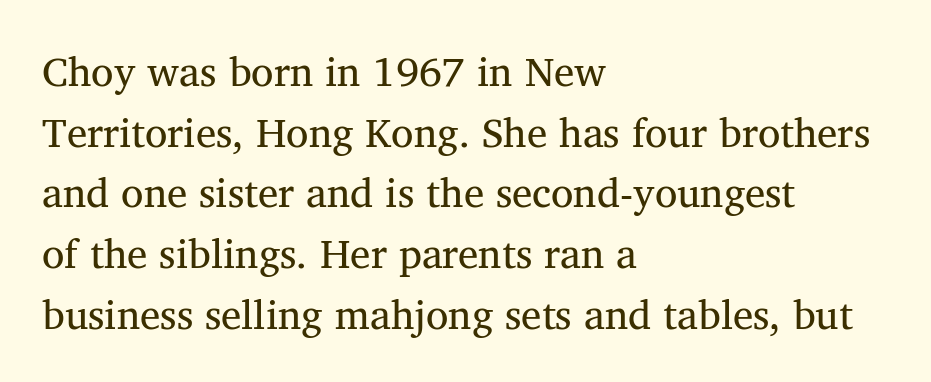
Q: Is the text bold? A: No.
Q: Is the typeface a serif or a sans-serif typeface? A: Serif.
Q: Is the text underlined? A: No.
Q: How is the paragraph aligned? A: Left-aligned.
Q: Is the spacing between letters normal or unusually wide? A: Normal.
Q: Is the spacing between lines tight, normal or loose? A: Normal.
Q: Width (condensed, normal, or wide)? A: Normal.
Q: Stroke contrast? A: Medium.
Q: x-height? A: Medium.
Q: Monospaced? A: No.
